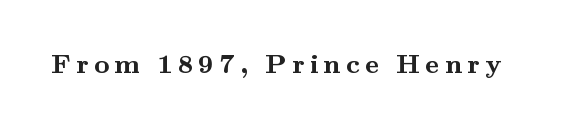
The image shows 27 px bold type, upright; set not underlined.
